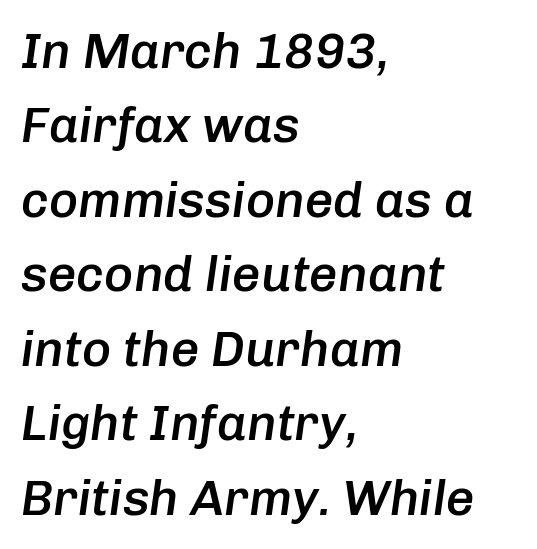
Q: Is the text bold? A: Semi-bold.
Q: Is the text italic (slanted)? A: Yes, it leans right by about 8 degrees.
Q: Is the text underlined? A: No.
Q: How is the paragraph aligned? A: Left-aligned.
Q: Is the spacing between letters normal or unusually wide? A: Normal.
Q: Is the spacing between lines tight, normal or loose? A: Normal.
Q: Width (condensed, normal, or wide)? A: Normal.
Q: Stroke contrast? A: Low.
Q: x-height? A: Medium.
Q: Monospaced? A: No.
